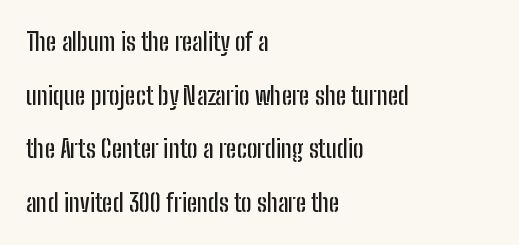
The image shows 25 px text type, upright; set left-aligned, loose line spacing (2.15x), normal letter spacing, not underlined.
